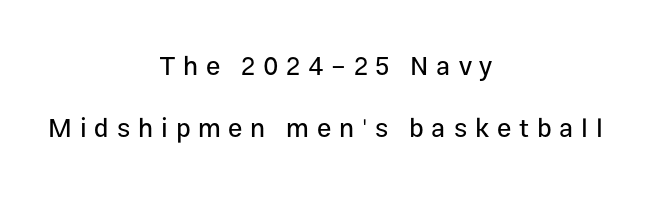
The letters are spread apart with noticeably loose tracking. In terms of posture, this sample is upright. No word sits above an underline. Reading down the block, each line starts at a different indent, mirrored at its end. Airy leading.
